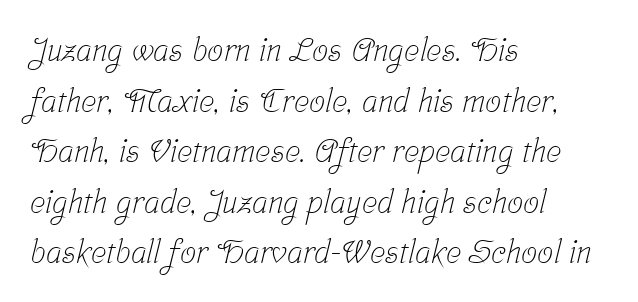
The image shows 32 px light, condensed serif type; set left-aligned, normal line spacing (1.58x), normal letter spacing, not underlined; low stroke contrast and a medium x-height.
